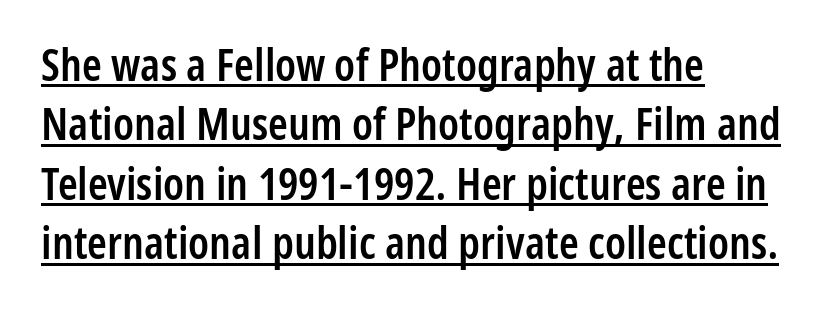
Q: Is the text bold? A: Semi-bold.
Q: Is the text italic (slanted)? A: No, it is upright.
Q: Is the typeface a serif or a sans-serif typeface? A: Sans-serif.
Q: Is the text underlined? A: Yes.
Q: How is the paragraph aligned? A: Left-aligned.
Q: Is the spacing between letters normal or unusually wide? A: Normal.
Q: Is the spacing between lines tight, normal or loose? A: Normal.
Q: Width (condensed, normal, or wide)? A: Condensed.
Q: Stroke contrast? A: Low.
Q: x-height? A: Medium.
Q: Monospaced? A: No.
